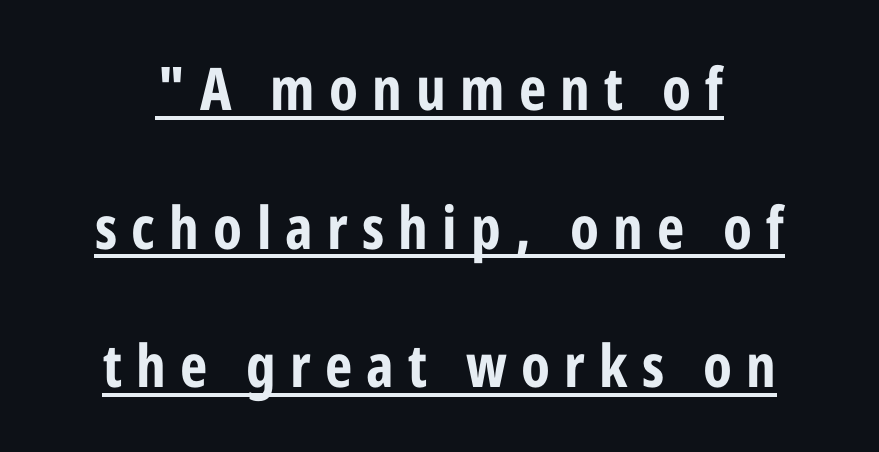
The image shows 59 px bold, condensed sans-serif type, upright; set loose line spacing (2.35x), unusually wide letter spacing (+0.24 em), underlined; low stroke contrast and a medium x-height.
